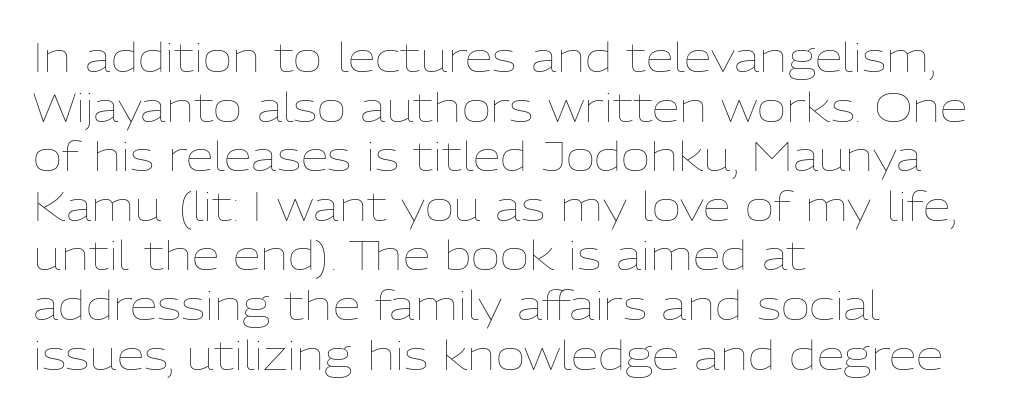
Q: Is the text bold? A: No.
Q: Is the text italic (slanted)? A: No, it is upright.
Q: Is the text underlined? A: No.
Q: How is the paragraph aligned? A: Left-aligned.
Q: Is the spacing between letters normal or unusually wide? A: Normal.
Q: Width (condensed, normal, or wide)? A: Normal.
Q: Stroke contrast? A: Low.
Q: x-height? A: Medium.
Q: Monospaced? A: No.
